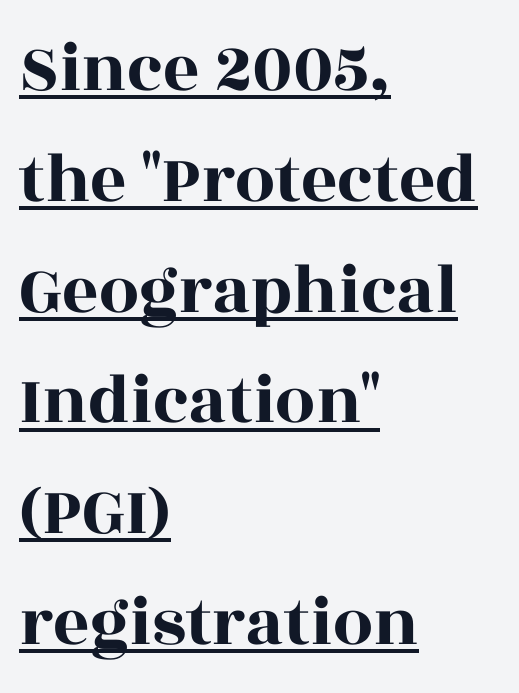
Q: Is the text italic (slanted)? A: No, it is upright.
Q: Is the typeface a serif or a sans-serif typeface? A: Serif.
Q: Is the text underlined? A: Yes.
Q: How is the paragraph aligned? A: Left-aligned.
Q: Is the spacing between letters normal or unusually wide? A: Normal.
Q: Is the spacing between lines tight, normal or loose? A: Normal.
Q: Width (condensed, normal, or wide)? A: Wide.
Q: x-height? A: Large.
Q: Monospaced? A: No.
